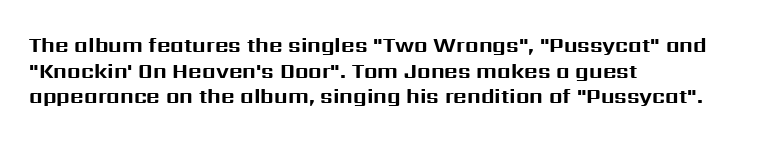
Q: Is the text bold? A: Yes.
Q: Is the text italic (slanted)? A: No, it is upright.
Q: Is the text underlined? A: No.
Q: How is the paragraph aligned? A: Left-aligned.
Q: Is the spacing between letters normal or unusually wide? A: Normal.
